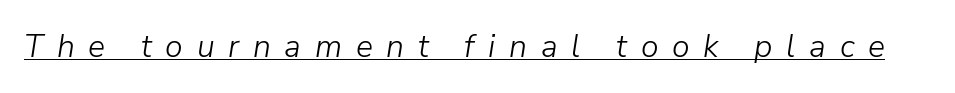
Q: Is the text bold? A: No.
Q: Is the text italic (slanted)? A: Yes, it leans right by about 9 degrees.
Q: Is the text underlined? A: Yes.
Q: Is the spacing between letters normal or unusually wide? A: Unusually wide.
Q: Width (condensed, normal, or wide)? A: Normal.
Q: Stroke contrast? A: Low.
Q: x-height? A: Medium.
Q: Monospaced? A: No.
